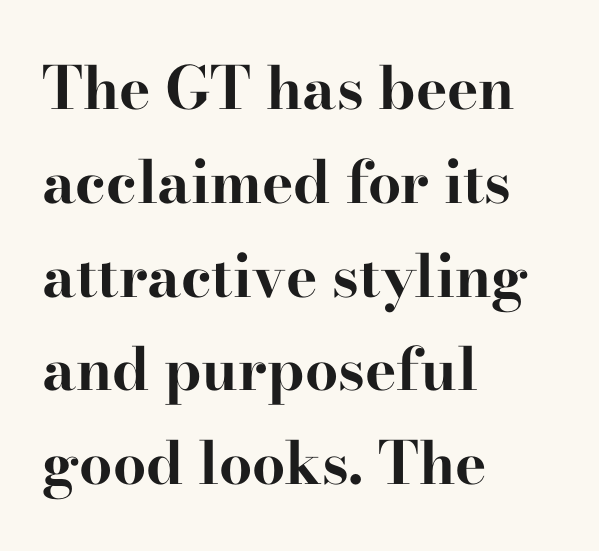
{"serif": "yes", "italic": "no", "bold": "yes", "weight": "bold", "width": "wide", "stroke_contrast": "high", "x_height": "small", "monospaced": "no", "underline": "no", "align": "left", "line_spacing": "normal", "line_spacing_ratio": 1.59, "letter_spacing": "normal", "letter_spacing_em": 0.0, "glyph_px": 59}
